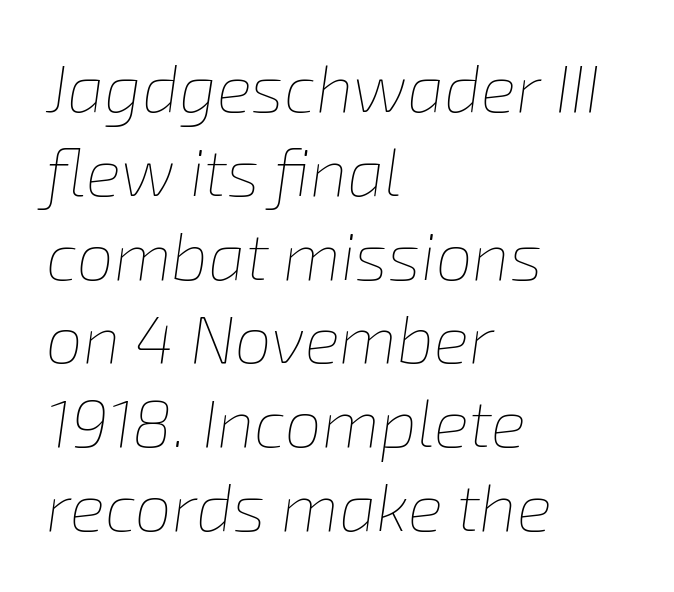
The image shows 66 px thin type, italic (leaning right); set left-aligned, normal line spacing (1.27x), normal letter spacing, not underlined; low stroke contrast and a medium x-height.
